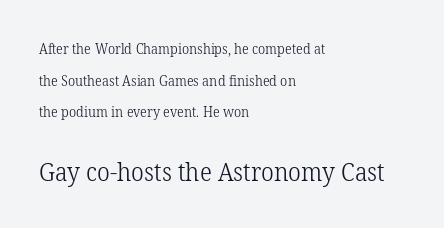
Summary of weight: not heavy and not bold. The following chunk of copy outweighs the initial chunk in type size. The passage shown stacks its lines with a broad gap. Upright lettering throughout. Every row of glyphs begins at an identical x-position on the left.
